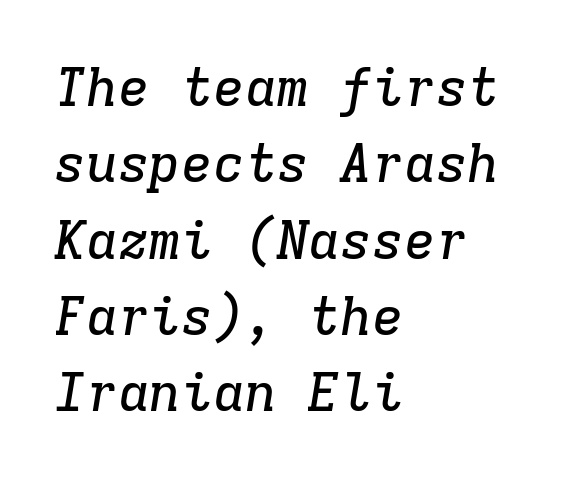
The image shows 53 px serif type, italic (leaning right), monospaced; set left-aligned, normal line spacing (1.44x), normal letter spacing, not underlined; low stroke contrast and a medium x-height.
